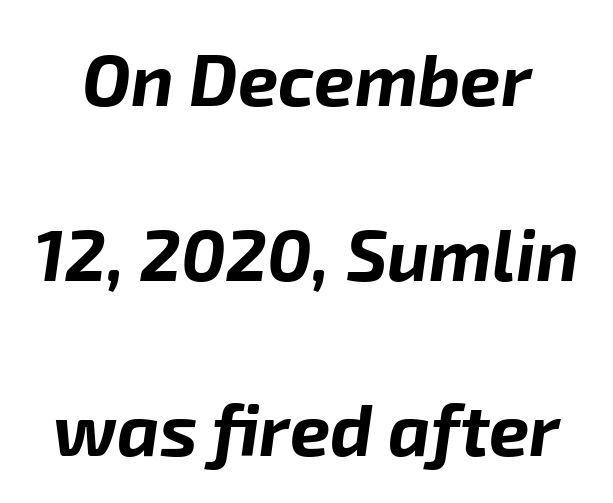
The image shows 72 px bold type, italic (leaning right); set loose line spacing (2.43x), normal letter spacing, not underlined; low stroke contrast and a medium x-height.
